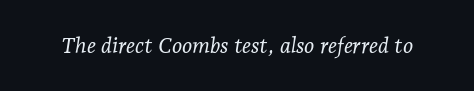
Q: Is the text bold? A: No.
Q: Is the text italic (slanted)? A: Yes, it leans right by about 7 degrees.
Q: Is the text underlined? A: No.
Q: Is the spacing between letters normal or unusually wide? A: Normal.
